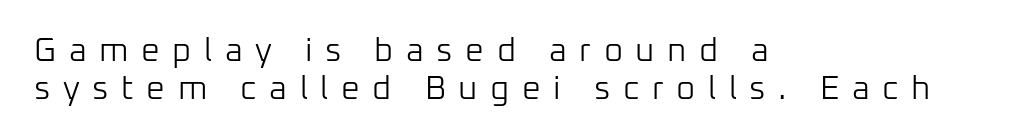
{"serif": "no", "italic": "no", "bold": "no", "weight": "light", "width": "normal", "stroke_contrast": "low", "x_height": "medium", "monospaced": "no", "underline": "no", "align": "left", "line_spacing": "tight", "line_spacing_ratio": 1.15, "letter_spacing": "wide", "letter_spacing_em": 0.38, "glyph_px": 33}
